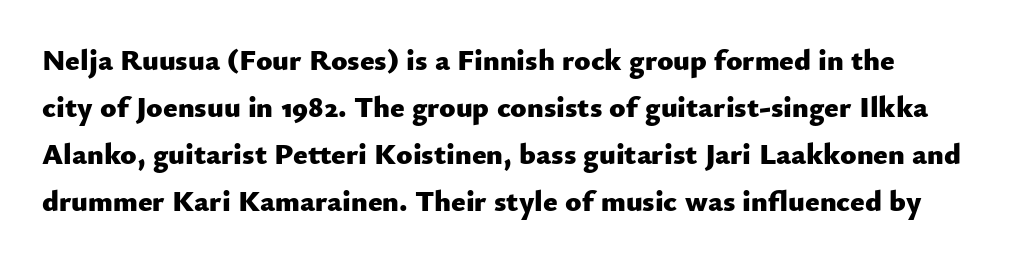
The image shows 30 px heavy sans-serif type, upright; set left-aligned, normal line spacing (1.57x), normal letter spacing, not underlined; low stroke contrast and a small x-height.
